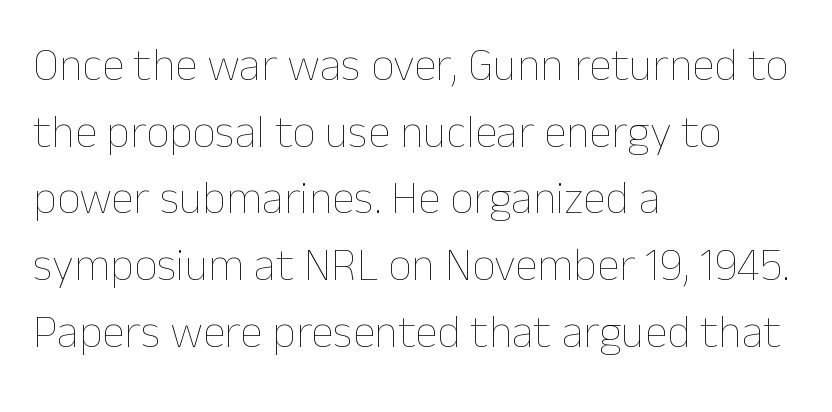
Stroke thickness stays within the range of a standard reading face or lighter. If you measured baseline to baseline, you'd find a middling distance. Unmarked baselines from the first word to the last. Tall strokes in this sample are plumb rather than angled. The rag falls on the right side of this text block.
